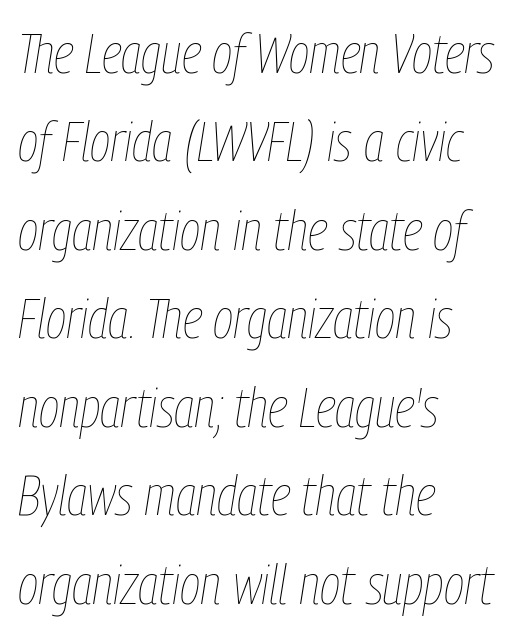
{"italic": "yes", "lean": "right", "slant_degrees": 9, "bold": "no", "weight": "thin", "width": "condensed", "stroke_contrast": "low", "x_height": "medium", "monospaced": "no", "underline": "no", "align": "left", "line_spacing": "normal", "line_spacing_ratio": 1.58, "letter_spacing": "normal", "letter_spacing_em": 0.0, "glyph_px": 56}
